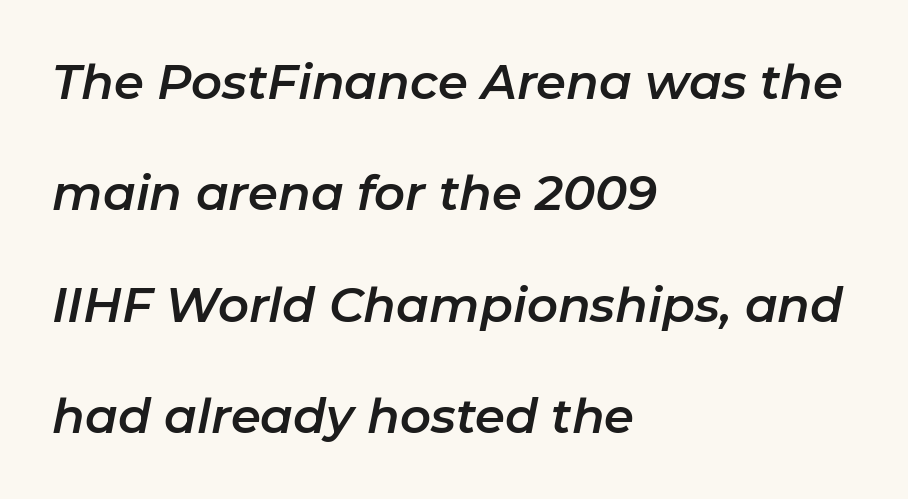
Is this a fixed-width face? No — the glyphs have proportional, varying widths. Nobody touched the tracking dial on this one. This sample trades compactness for vertical openness between lines. Every row of glyphs begins at an identical x-position on the left. Designer's note — italics engaged.
